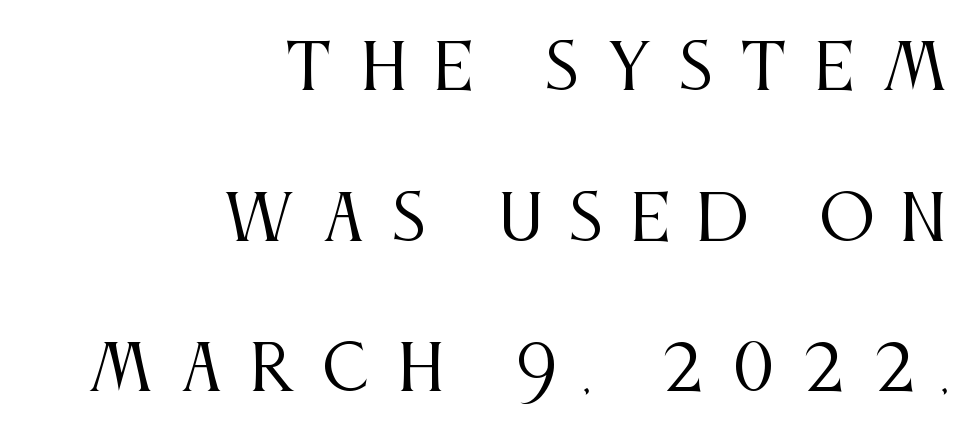
The image shows 62 px regular-weight, condensed serif type, upright; set right-aligned, loose line spacing (2.43x), unusually wide letter spacing (+0.43 em), not underlined; medium stroke contrast and a large x-height.
